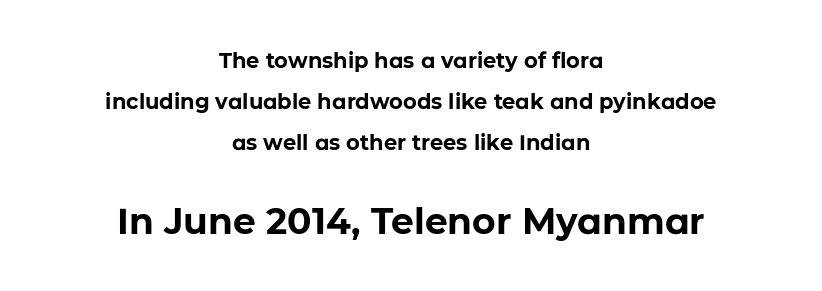
{"serif": "no", "italic": "no", "bold": "yes", "weight": "bold", "width": "normal", "stroke_contrast": "low", "x_height": "medium", "monospaced": "no", "underline": "no", "align": "center", "line_spacing": "loose", "line_spacing_ratio": 1.95, "letter_spacing": "normal", "letter_spacing_em": 0.0, "larger_block": "second", "size_ratio": 1.71, "glyph_px": 36}
